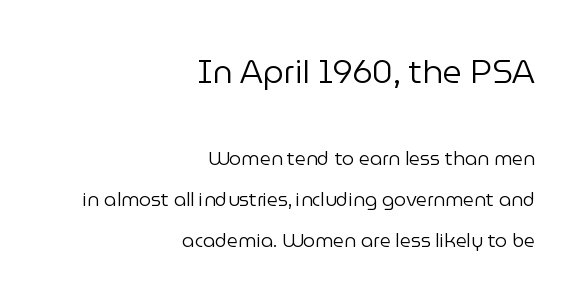
Q: Is the text bold? A: No.
Q: Is the text italic (slanted)? A: No, it is upright.
Q: Is the typeface a serif or a sans-serif typeface? A: Sans-serif.
Q: Is the text underlined? A: No.
Q: How is the paragraph aligned? A: Right-aligned.
Q: Is the spacing between letters normal or unusually wide? A: Normal.
Q: Is the spacing between lines tight, normal or loose? A: Loose.
Q: Which block of text is set in a larger size, the first (top) or the second (bottom)? A: The first (top) one.
Q: Width (condensed, normal, or wide)? A: Normal.
Q: Stroke contrast? A: Low.
Q: x-height? A: Medium.
Q: Monospaced? A: No.
